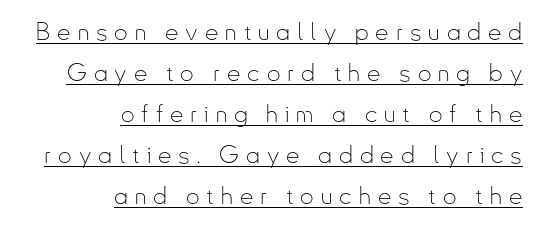
The image shows 24 px text type, upright; set right-aligned, line spacing 1.71x, unusually wide letter spacing (+0.29 em), underlined.
